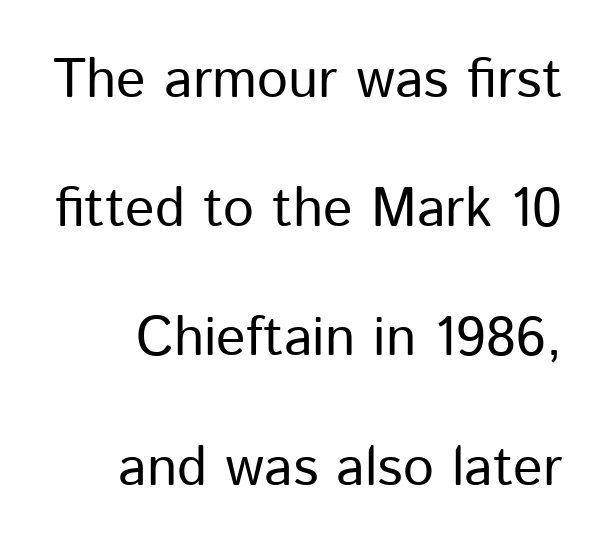
The image shows 55 px regular-weight sans-serif type, upright; set loose line spacing (2.35x), normal letter spacing, not underlined; low stroke contrast and a medium x-height.
